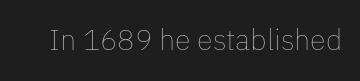
{"italic": "no", "bold": "no", "weight": "thin", "width": "normal", "stroke_contrast": "low", "x_height": "medium", "monospaced": "no", "underline": "no", "letter_spacing": "normal", "letter_spacing_em": 0.0, "glyph_px": 29}
